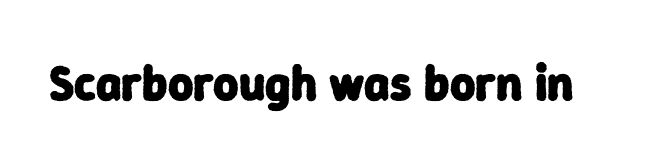
{"serif": "no", "bold": "yes", "weight": "heavy", "width": "normal", "stroke_contrast": "low", "x_height": "medium", "monospaced": "no", "underline": "no", "letter_spacing": "normal", "letter_spacing_em": 0.0, "glyph_px": 49}
